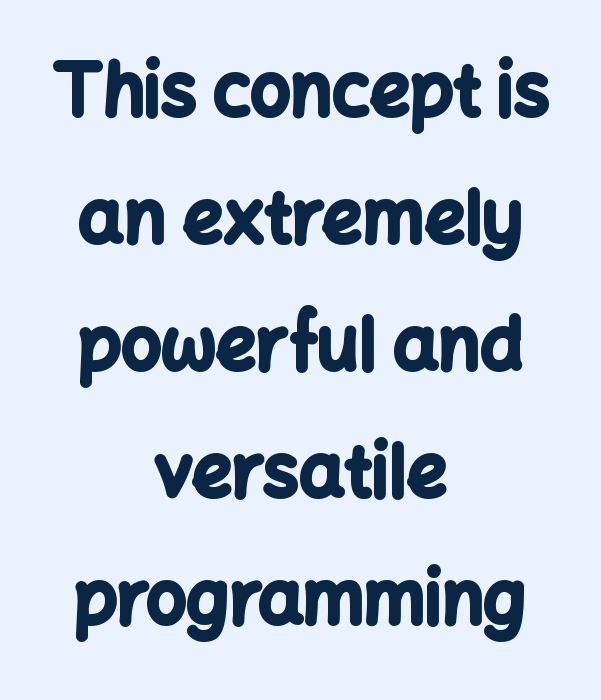
The image shows 71 px bold sans-serif type, upright; set centered, line spacing 1.79x, normal letter spacing, not underlined; low stroke contrast and a medium x-height.
